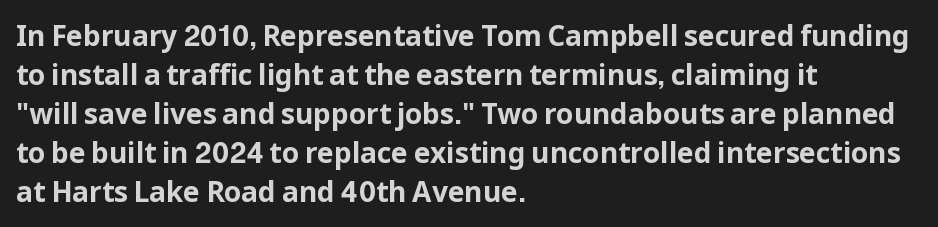
{"serif": "no", "italic": "no", "bold": "yes", "weight": "bold", "width": "normal", "stroke_contrast": "low", "x_height": "medium", "monospaced": "no", "underline": "no", "align": "left", "line_spacing": "normal", "line_spacing_ratio": 1.39, "letter_spacing": "normal", "letter_spacing_em": 0.0, "glyph_px": 28}
